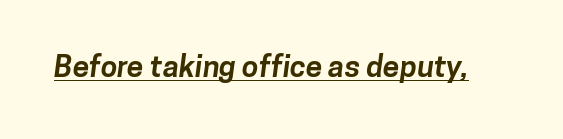
Q: Is the text bold? A: Yes.
Q: Is the typeface a serif or a sans-serif typeface? A: Sans-serif.
Q: Is the text underlined? A: Yes.
Q: Is the spacing between letters normal or unusually wide? A: Normal.
Q: Width (condensed, normal, or wide)? A: Normal.
Q: Stroke contrast? A: Low.
Q: x-height? A: Medium.
Q: Monospaced? A: No.
